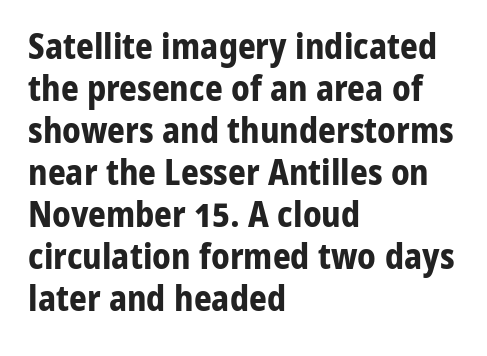
{"serif": "no", "italic": "no", "bold": "yes", "weight": "bold", "width": "normal", "stroke_contrast": "low", "x_height": "medium", "monospaced": "no", "underline": "no", "align": "left", "line_spacing_ratio": 1.2, "letter_spacing": "normal", "letter_spacing_em": 0.0, "glyph_px": 35}
